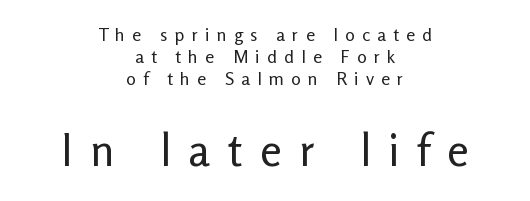
Q: Is the text bold? A: No.
Q: Is the text italic (slanted)? A: No, it is upright.
Q: Is the typeface a serif or a sans-serif typeface? A: Sans-serif.
Q: Is the text underlined? A: No.
Q: How is the paragraph aligned? A: Centered.
Q: Is the spacing between letters normal or unusually wide? A: Unusually wide.
Q: Which block of text is set in a larger size, the first (top) or the second (bottom)? A: The second (bottom) one.
Q: Width (condensed, normal, or wide)? A: Normal.
Q: Stroke contrast? A: Low.
Q: x-height? A: Medium.
Q: Monospaced? A: No.
